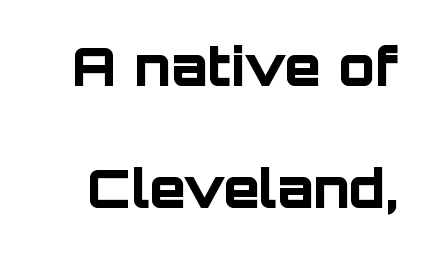
{"serif": "no", "italic": "no", "bold": "yes", "weight": "bold", "width": "normal", "stroke_contrast": "low", "x_height": "large", "monospaced": "no", "underline": "no", "line_spacing": "loose", "line_spacing_ratio": 2.31, "letter_spacing": "normal", "letter_spacing_em": 0.0, "glyph_px": 53}
